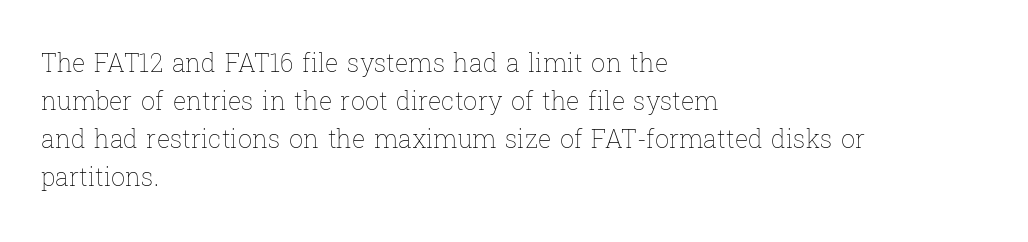
Q: Is the text bold? A: No.
Q: Is the text italic (slanted)? A: No, it is upright.
Q: Is the text underlined? A: No.
Q: How is the paragraph aligned? A: Left-aligned.
Q: Is the spacing between letters normal or unusually wide? A: Normal.
Q: Is the spacing between lines tight, normal or loose? A: Normal.
